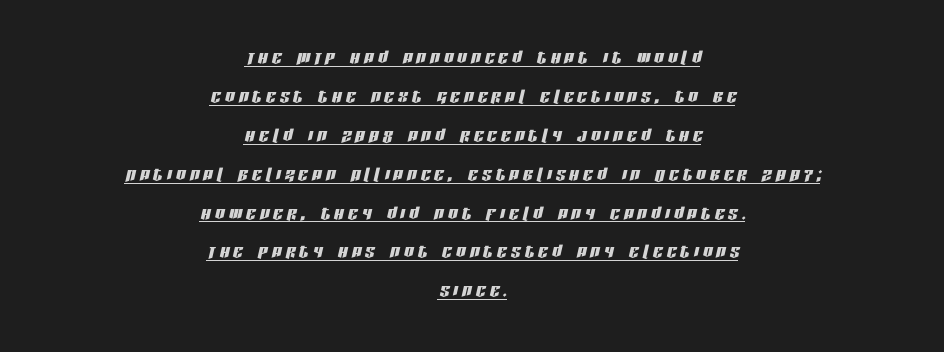
{"italic": "yes", "lean": "right", "slant_degrees": 13, "underline": "yes", "align": "center", "line_spacing": "normal", "line_spacing_ratio": 1.62, "glyph_px": 24}
